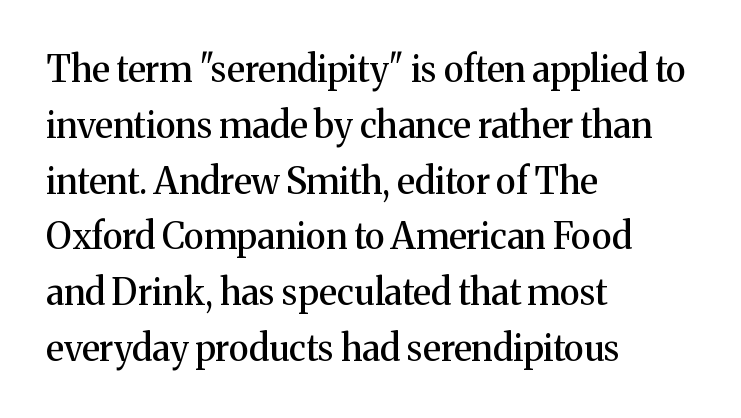
Q: Is the text italic (slanted)? A: No, it is upright.
Q: Is the typeface a serif or a sans-serif typeface? A: Serif.
Q: Is the text underlined? A: No.
Q: How is the paragraph aligned? A: Left-aligned.
Q: Is the spacing between letters normal or unusually wide? A: Normal.
Q: Is the spacing between lines tight, normal or loose? A: Normal.
Q: Width (condensed, normal, or wide)? A: Normal.
Q: Stroke contrast? A: Medium.
Q: x-height? A: Medium.
Q: Monospaced? A: No.
